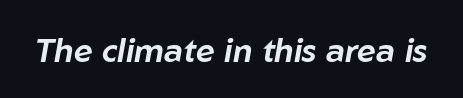
The image shows 33 px text type, italic (leaning right); set normal letter spacing, not underlined; low stroke contrast and a medium x-height.
